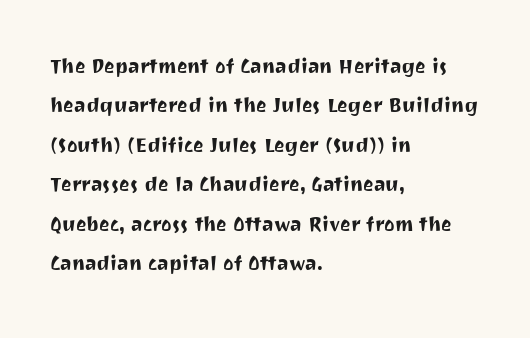
The image shows 25 px text type, upright; set left-aligned, normal line spacing (1.58x), normal letter spacing, not underlined.
